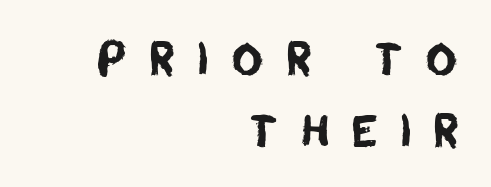
{"serif": "no", "width": "normal", "stroke_contrast": "low", "x_height": "large", "monospaced": "no", "underline": "no", "align": "right", "line_spacing": "normal", "line_spacing_ratio": 1.63, "letter_spacing": "wide", "letter_spacing_em": 0.48, "glyph_px": 44}
